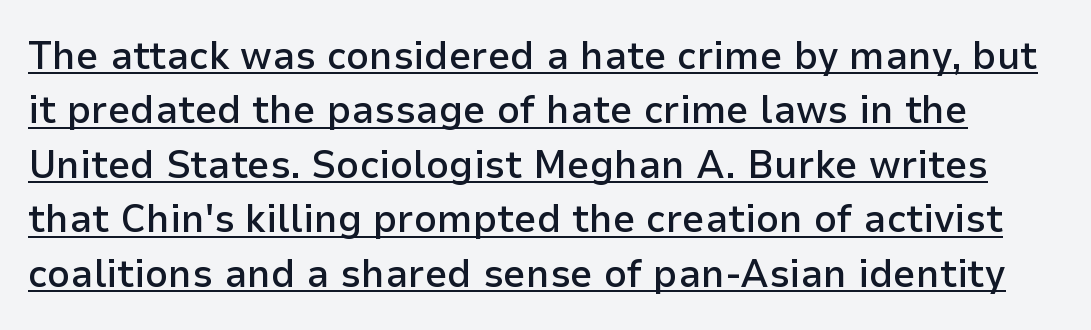
Q: Is the text bold? A: Semi-bold.
Q: Is the text italic (slanted)? A: No, it is upright.
Q: Is the typeface a serif or a sans-serif typeface? A: Sans-serif.
Q: Is the text underlined? A: Yes.
Q: Is the spacing between letters normal or unusually wide? A: Normal.
Q: Is the spacing between lines tight, normal or loose? A: Normal.
Q: Width (condensed, normal, or wide)? A: Normal.
Q: Stroke contrast? A: Low.
Q: x-height? A: Medium.
Q: Monospaced? A: No.
